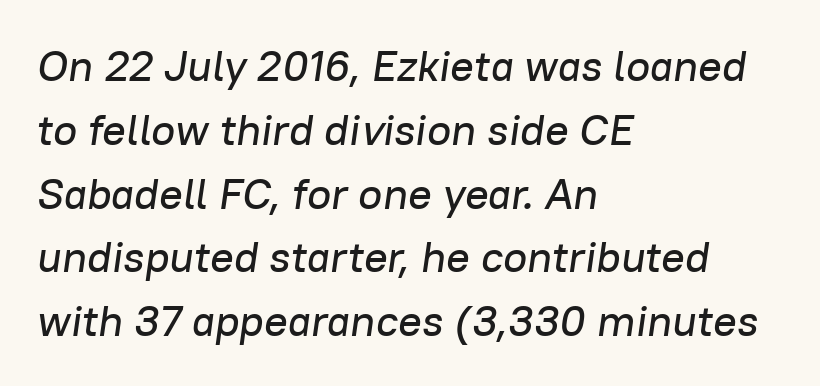
{"italic": "yes", "lean": "right", "slant_degrees": 8, "width": "normal", "stroke_contrast": "low", "x_height": "medium", "monospaced": "no", "underline": "no", "align": "left", "line_spacing": "normal", "line_spacing_ratio": 1.45, "letter_spacing": "normal", "letter_spacing_em": 0.0, "glyph_px": 44}
